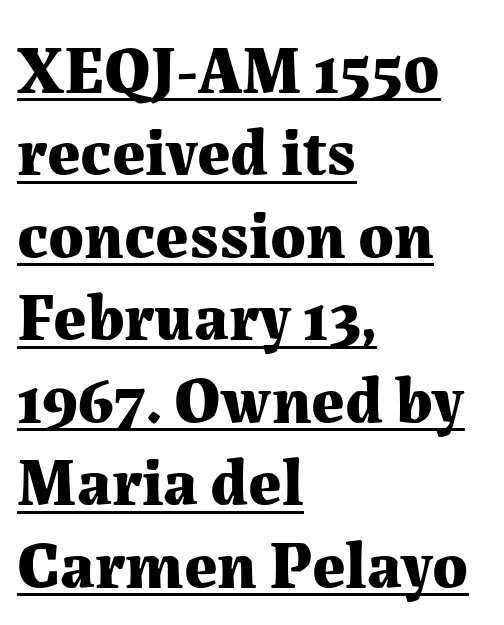
The image shows 66 px bold serif type, upright; set left-aligned, normal line spacing (1.25x), normal letter spacing, underlined; medium stroke contrast and a medium x-height.
